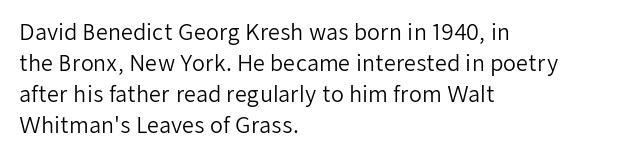
{"italic": "no", "bold": "no", "underline": "no", "align": "left", "line_spacing": "normal", "line_spacing_ratio": 1.48, "letter_spacing": "normal", "letter_spacing_em": 0.0, "glyph_px": 21}
